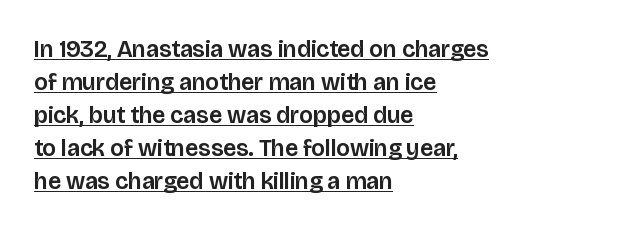
Q: Is the text italic (slanted)? A: No, it is upright.
Q: Is the text underlined? A: Yes.
Q: How is the paragraph aligned? A: Left-aligned.
Q: Is the spacing between letters normal or unusually wide? A: Normal.
Q: Is the spacing between lines tight, normal or loose? A: Normal.
